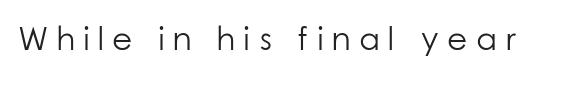
Q: Is the text bold? A: No.
Q: Is the text italic (slanted)? A: No, it is upright.
Q: Is the typeface a serif or a sans-serif typeface? A: Sans-serif.
Q: Is the text underlined? A: No.
Q: Is the spacing between letters normal or unusually wide? A: Unusually wide.
Q: Width (condensed, normal, or wide)? A: Normal.
Q: Stroke contrast? A: Low.
Q: x-height? A: Medium.
Q: Monospaced? A: No.
